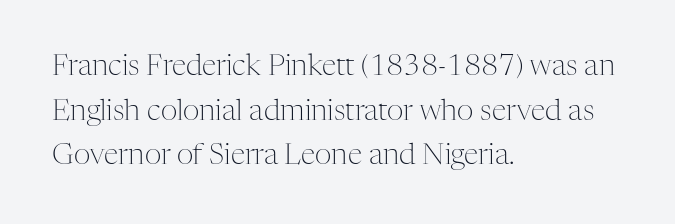
The typeface chosen for these lines features serifs. Quick note: interline space is typical. Is this a fixed-width face? No — the glyphs have proportional, varying widths. Vertical strokes here are truly vertical. The foot of each line stays bare and open. The weight would be labelled regular, book, light, or lighter still.
